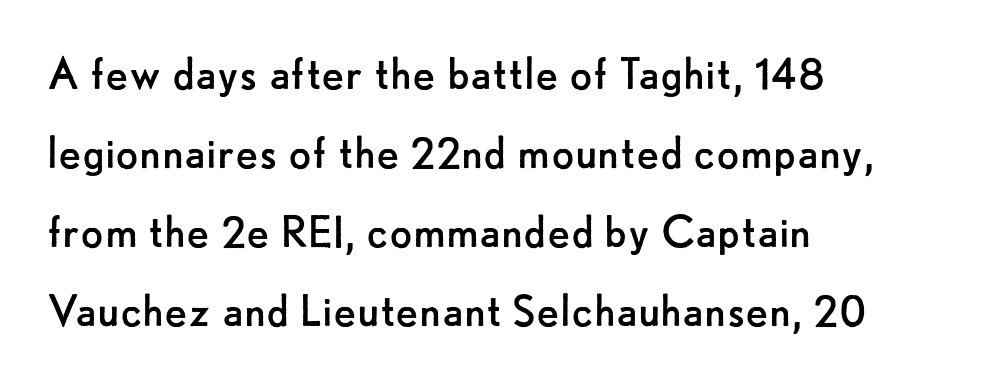
Q: Is the text bold? A: No.
Q: Is the text italic (slanted)? A: No, it is upright.
Q: Is the typeface a serif or a sans-serif typeface? A: Sans-serif.
Q: Is the text underlined? A: No.
Q: How is the paragraph aligned? A: Left-aligned.
Q: Is the spacing between letters normal or unusually wide? A: Normal.
Q: Is the spacing between lines tight, normal or loose? A: Normal.
Q: Width (condensed, normal, or wide)? A: Normal.
Q: Stroke contrast? A: Low.
Q: x-height? A: Small.
Q: Monospaced? A: No.
